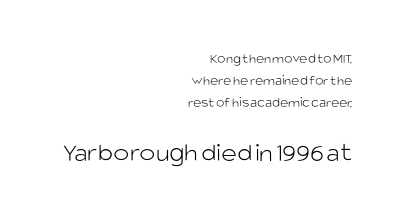
{"italic": "no", "bold": "no", "underline": "no", "align": "right", "line_spacing": "normal", "line_spacing_ratio": 1.58, "letter_spacing": "normal", "letter_spacing_em": 0.0, "larger_block": "second", "size_ratio": 1.93, "glyph_px": 27}
